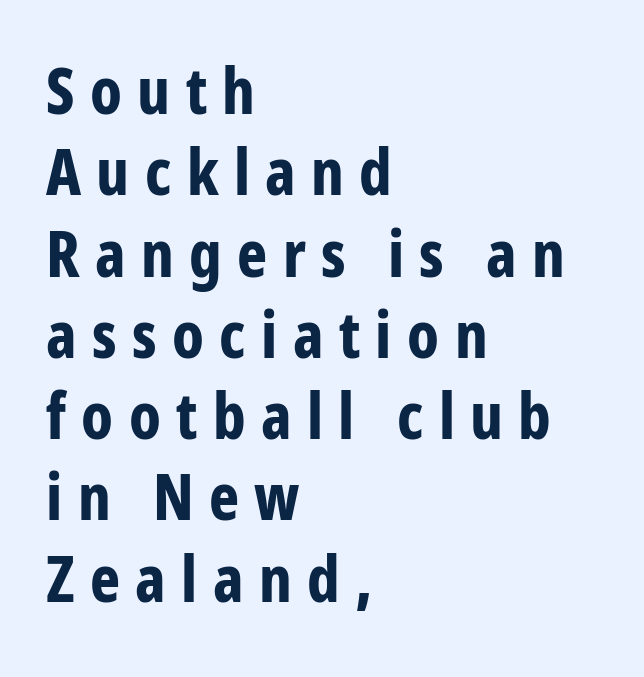
The image shows 64 px bold, condensed sans-serif type, upright; set left-aligned, normal line spacing (1.27x), unusually wide letter spacing (+0.24 em), not underlined; low stroke contrast and a medium x-height.
